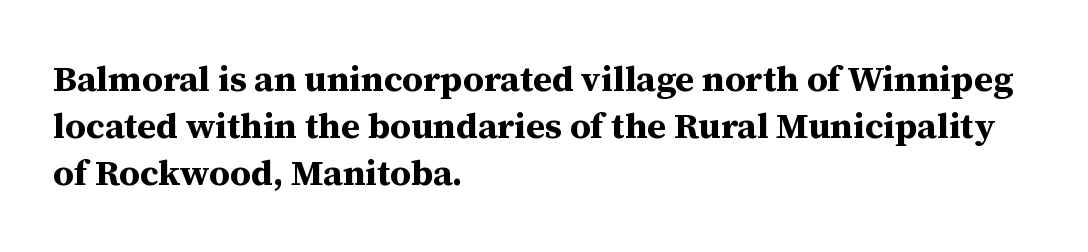
The image shows 36 px bold serif type, upright; set left-aligned, normal line spacing (1.31x), normal letter spacing, not underlined; medium stroke contrast and a medium x-height.
